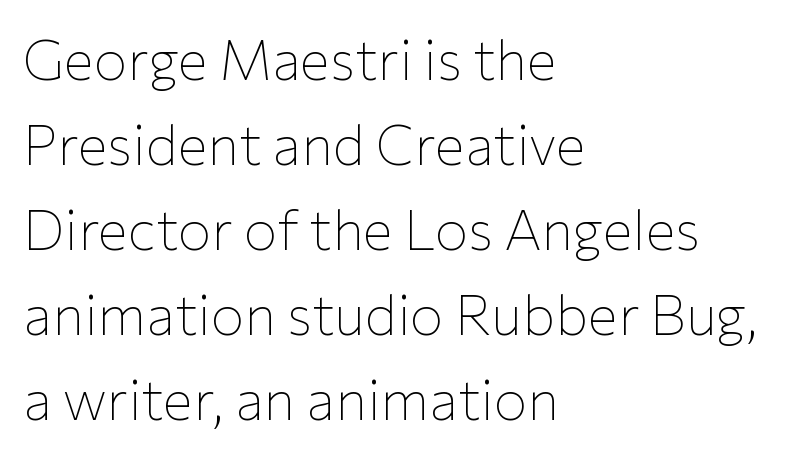
{"serif": "no", "italic": "no", "bold": "no", "weight": "thin", "width": "normal", "stroke_contrast": "low", "x_height": "medium", "monospaced": "no", "underline": "no", "align": "left", "line_spacing": "normal", "line_spacing_ratio": 1.52, "letter_spacing": "normal", "letter_spacing_em": 0.0, "glyph_px": 56}
